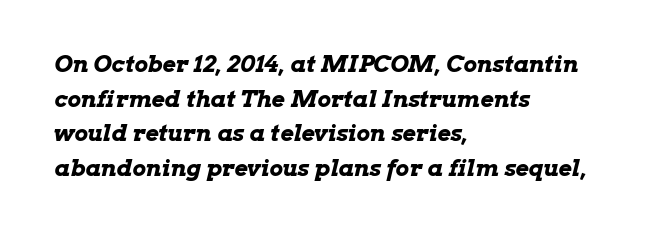
The image shows 23 px bold type, italic (leaning right); set left-aligned, normal line spacing (1.51x), normal letter spacing, not underlined.
